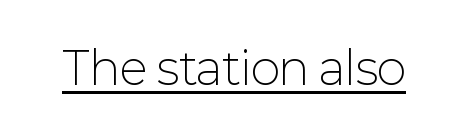
The image shows 45 px light sans-serif type, upright; set normal letter spacing, underlined; low stroke contrast and a medium x-height.
